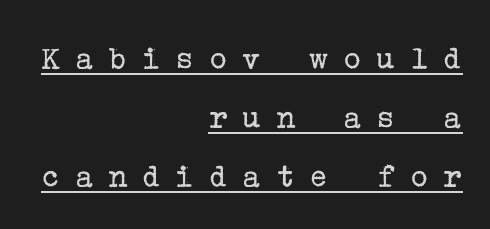
Q: Is the text bold? A: No.
Q: Is the text italic (slanted)? A: No, it is upright.
Q: Is the typeface a serif or a sans-serif typeface? A: Serif.
Q: Is the text underlined? A: Yes.
Q: How is the paragraph aligned? A: Right-aligned.
Q: Is the spacing between letters normal or unusually wide? A: Unusually wide.
Q: Is the spacing between lines tight, normal or loose? A: Normal.
Q: Width (condensed, normal, or wide)? A: Normal.
Q: Stroke contrast? A: Low.
Q: x-height? A: Medium.
